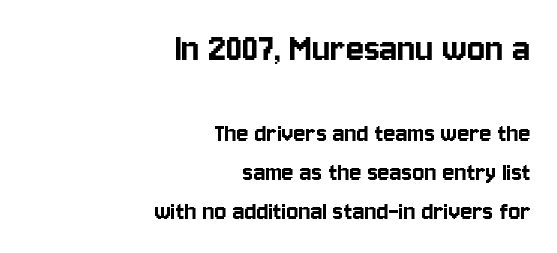
Q: Is the text italic (slanted)? A: No, it is upright.
Q: Is the typeface a serif or a sans-serif typeface? A: Sans-serif.
Q: Is the text underlined? A: No.
Q: How is the paragraph aligned? A: Right-aligned.
Q: Is the spacing between letters normal or unusually wide? A: Normal.
Q: Is the spacing between lines tight, normal or loose? A: Normal.
Q: Which block of text is set in a larger size, the first (top) or the second (bottom)? A: The first (top) one.
Q: Width (condensed, normal, or wide)? A: Condensed.
Q: Stroke contrast? A: Low.
Q: x-height? A: Large.
Q: Monospaced? A: No.
